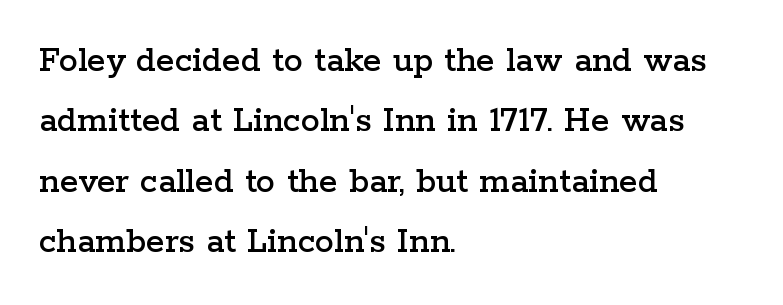
{"serif": "yes", "italic": "no", "width": "wide", "stroke_contrast": "low", "x_height": "medium", "monospaced": "no", "underline": "no", "align": "left", "line_spacing": "normal", "line_spacing_ratio": 1.59, "letter_spacing": "normal", "letter_spacing_em": 0.0, "glyph_px": 38}
